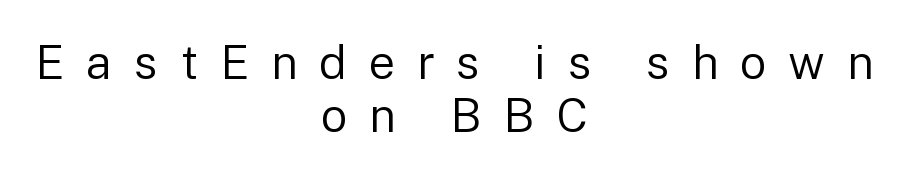
The image shows 47 px regular-weight sans-serif type, upright; set centered, tight line spacing (1.12x), unusually wide letter spacing (+0.46 em), not underlined; low stroke contrast and a medium x-height.
